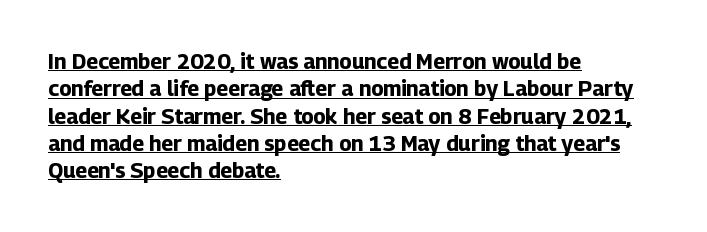
The image shows 21 px bold type, upright; set left-aligned, normal line spacing (1.3x), normal letter spacing, underlined.
